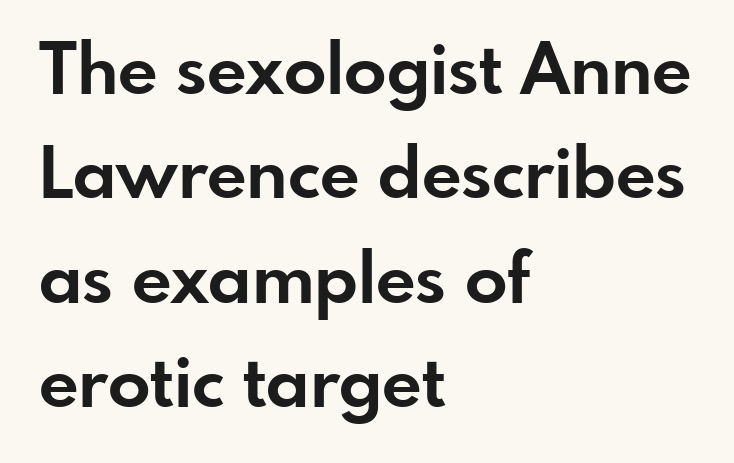
The image shows 70 px bold sans-serif type, upright; set left-aligned, normal line spacing (1.49x), normal letter spacing, not underlined; low stroke contrast and a small x-height.
